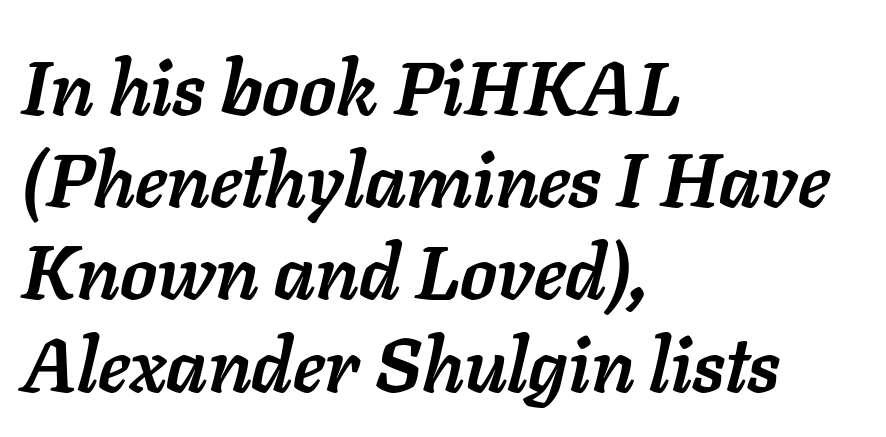
The image shows 75 px semibold type, italic (leaning right); set left-aligned, line spacing 1.23x, normal letter spacing, not underlined; low stroke contrast and a medium x-height.
